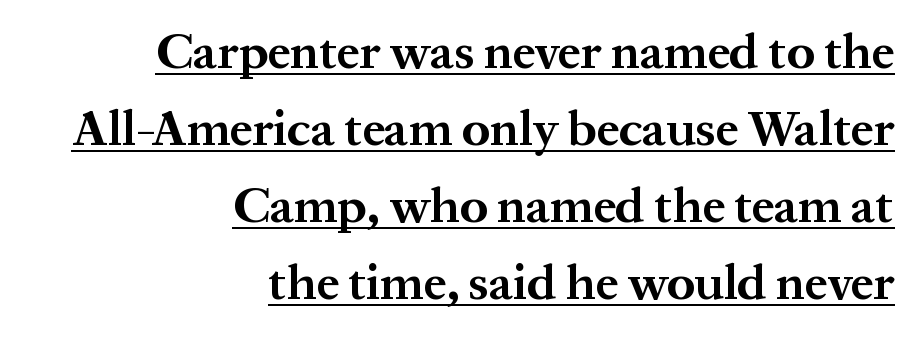
The image shows 50 px bold serif type, upright; set right-aligned, normal line spacing (1.54x), normal letter spacing, underlined; medium stroke contrast and a medium x-height.
